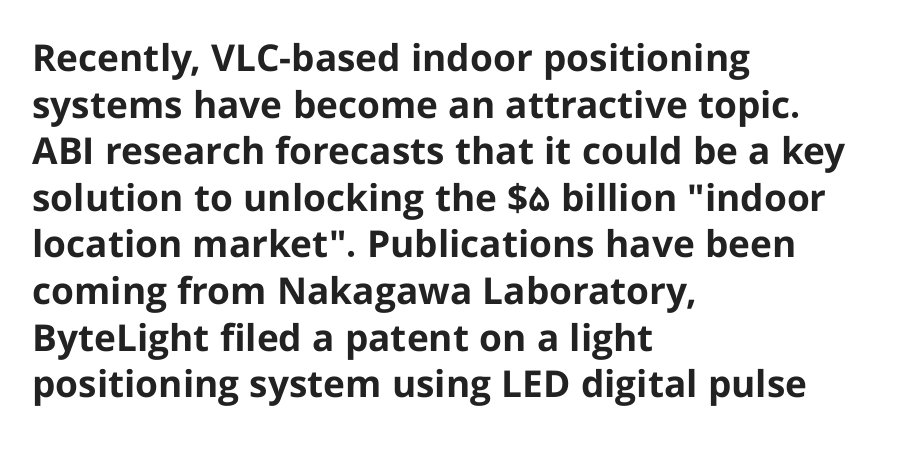
{"serif": "no", "italic": "no", "bold": "yes", "weight": "bold", "width": "normal", "stroke_contrast": "low", "x_height": "medium", "monospaced": "no", "underline": "no", "align": "left", "line_spacing": "normal", "line_spacing_ratio": 1.26, "letter_spacing": "normal", "letter_spacing_em": 0.0, "glyph_px": 37}
